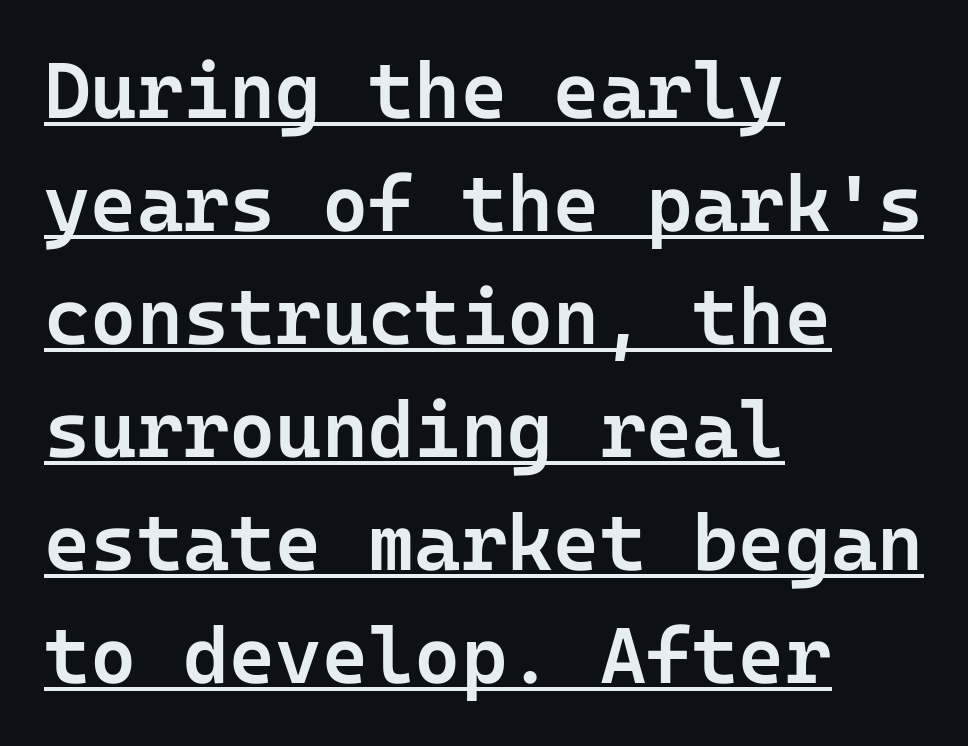
Normally led — the rows are evenly, conventionally spaced. Notice how the passage keeps a crisp vertical edge on the left only. The rendered words wear a rule along their underside. Quick note: not italic, upright. Every letter is mildly thick-stroked: semibold rather than bold. The horizontal fit of the characters is conventional and even.
